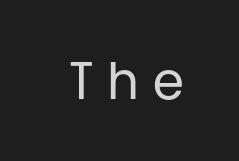
The image shows 50 px regular-weight sans-serif type, upright; set unusually wide letter spacing (+0.28 em), not underlined; low stroke contrast and a medium x-height.
